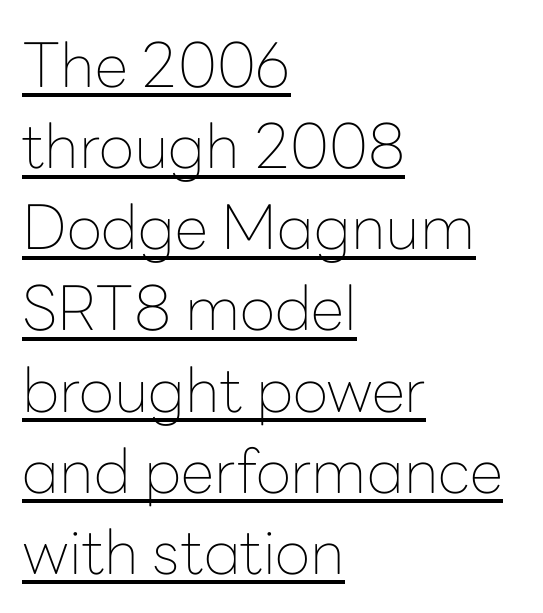
Designer's note — italics off, roman on. This rendering uses left alignment, leaving the right contour irregular. Successive baselines arrive at the customary interval. Here the designer chose a conventional face with non-uniform glyph widths. Decoration check: the copy is underlined.
